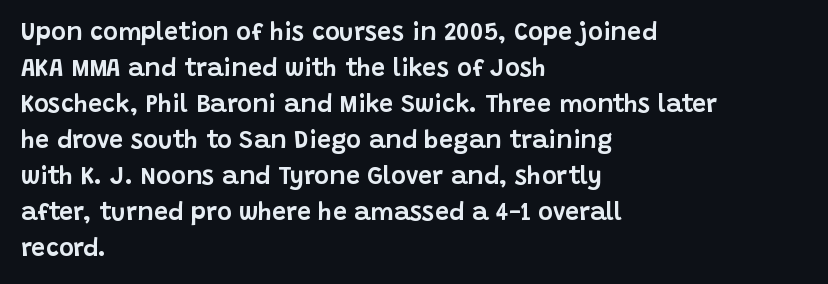
Vertically, the passage feels balanced, rows spaced as you'd expect. Every character sits straight up, as roman type does. A typesetter would call this zero additional tracking. Each line starts at the same left margin while the right side varies. Descenders are the only things crossing below the line.
